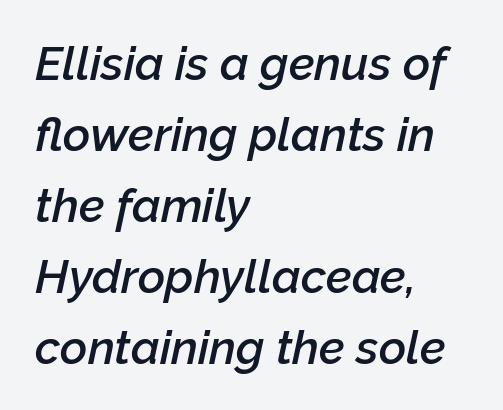
{"italic": "yes", "lean": "right", "slant_degrees": 12, "bold": "semi", "weight": "semibold", "width": "normal", "stroke_contrast": "low", "x_height": "medium", "monospaced": "no", "underline": "no", "align": "left", "line_spacing": "normal", "line_spacing_ratio": 1.51, "letter_spacing": "normal", "letter_spacing_em": 0.0, "glyph_px": 47}
